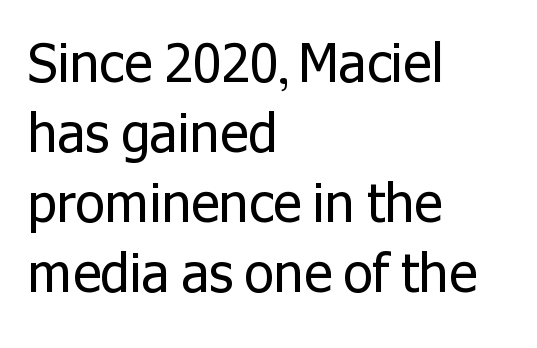
{"serif": "no", "italic": "no", "bold": "no", "weight": "regular", "width": "normal", "stroke_contrast": "low", "x_height": "medium", "monospaced": "no", "underline": "no", "align": "left", "line_spacing": "normal", "line_spacing_ratio": 1.32, "letter_spacing": "normal", "letter_spacing_em": 0.0, "glyph_px": 53}
